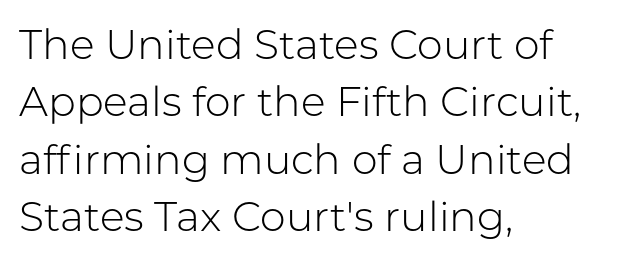
Q: Is the text bold? A: No.
Q: Is the text italic (slanted)? A: No, it is upright.
Q: Is the typeface a serif or a sans-serif typeface? A: Sans-serif.
Q: Is the text underlined? A: No.
Q: How is the paragraph aligned? A: Left-aligned.
Q: Is the spacing between letters normal or unusually wide? A: Normal.
Q: Is the spacing between lines tight, normal or loose? A: Normal.
Q: Width (condensed, normal, or wide)? A: Normal.
Q: Stroke contrast? A: Low.
Q: x-height? A: Medium.
Q: Monospaced? A: No.
